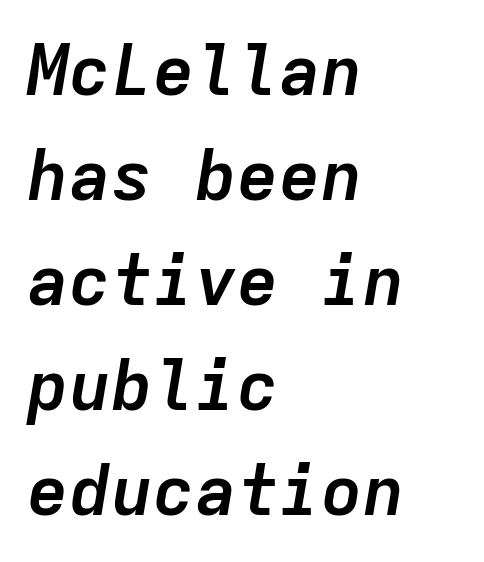
The image shows 70 px semibold type, italic (leaning right), monospaced; set left-aligned, normal line spacing (1.5x), normal letter spacing, not underlined; low stroke contrast and a medium x-height.
